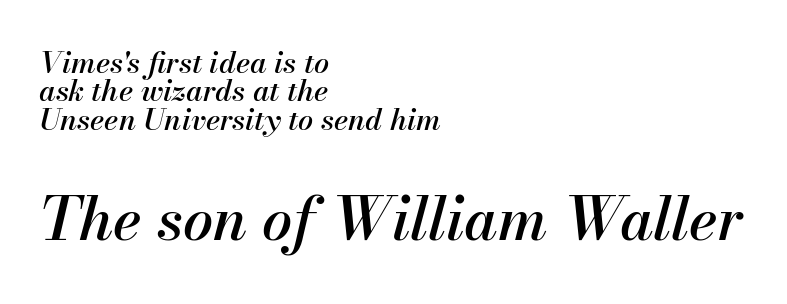
Q: Is the text italic (slanted)? A: Yes, it leans right by about 13 degrees.
Q: Is the text underlined? A: No.
Q: How is the paragraph aligned? A: Left-aligned.
Q: Is the spacing between letters normal or unusually wide? A: Normal.
Q: Is the spacing between lines tight, normal or loose? A: Tight.
Q: Which block of text is set in a larger size, the first (top) or the second (bottom)? A: The second (bottom) one.
Q: Width (condensed, normal, or wide)? A: Normal.
Q: Stroke contrast? A: Medium.
Q: x-height? A: Small.
Q: Monospaced? A: No.
